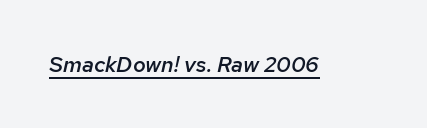
Q: Is the text bold? A: Semi-bold.
Q: Is the text italic (slanted)? A: Yes, it leans right by about 12 degrees.
Q: Is the text underlined? A: Yes.
Q: Is the spacing between letters normal or unusually wide? A: Normal.
